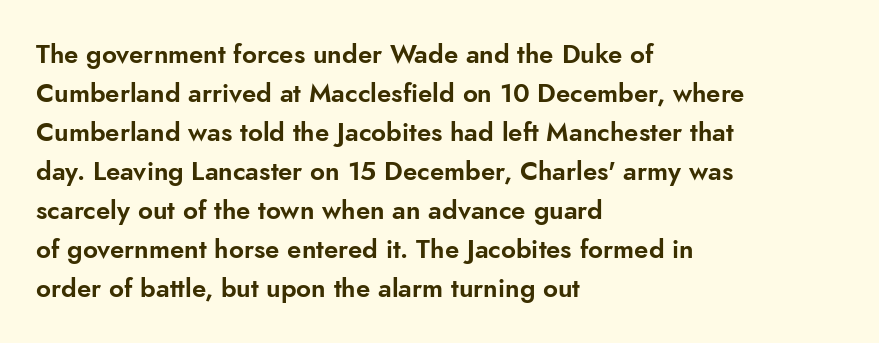
The image shows 26 px text type, upright; set left-aligned, normal line spacing (1.5x), normal letter spacing, not underlined.
